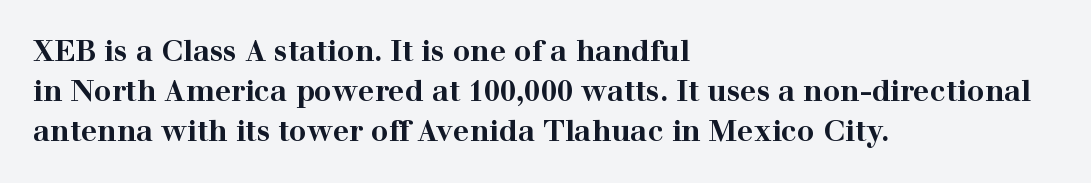
The image shows 29 px bold, wide serif type, upright; set left-aligned, normal line spacing (1.38x), normal letter spacing, not underlined; high stroke contrast and a medium x-height.
